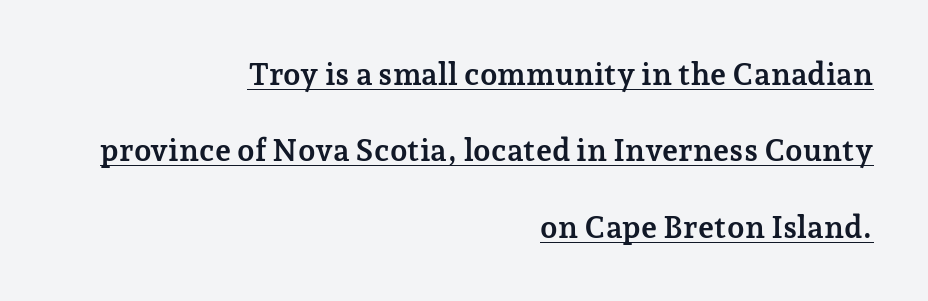
Honestly, the rows look like they've been pulled way apart. The characters display serif detailing at their extremities. The axis of the letterforms is exactly vertical. Proportional: the letters do not fall into vertical columns.
